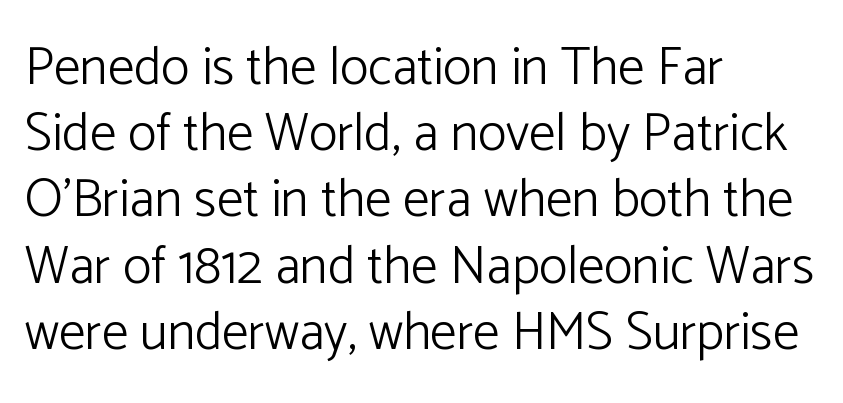
{"serif": "no", "italic": "no", "bold": "no", "weight": "light", "width": "normal", "stroke_contrast": "low", "x_height": "medium", "monospaced": "no", "underline": "no", "align": "left", "line_spacing": "normal", "line_spacing_ratio": 1.25, "letter_spacing": "normal", "letter_spacing_em": 0.0, "glyph_px": 53}
